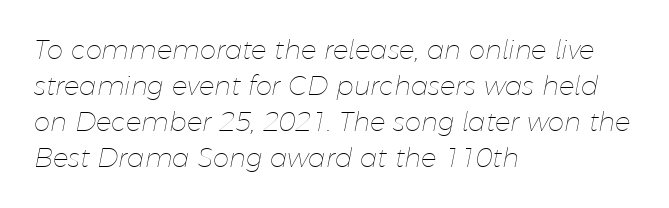
{"italic": "yes", "lean": "right", "slant_degrees": 11, "bold": "no", "underline": "no", "align": "left", "line_spacing": "normal", "line_spacing_ratio": 1.39, "letter_spacing": "normal", "letter_spacing_em": 0.0, "glyph_px": 26}
